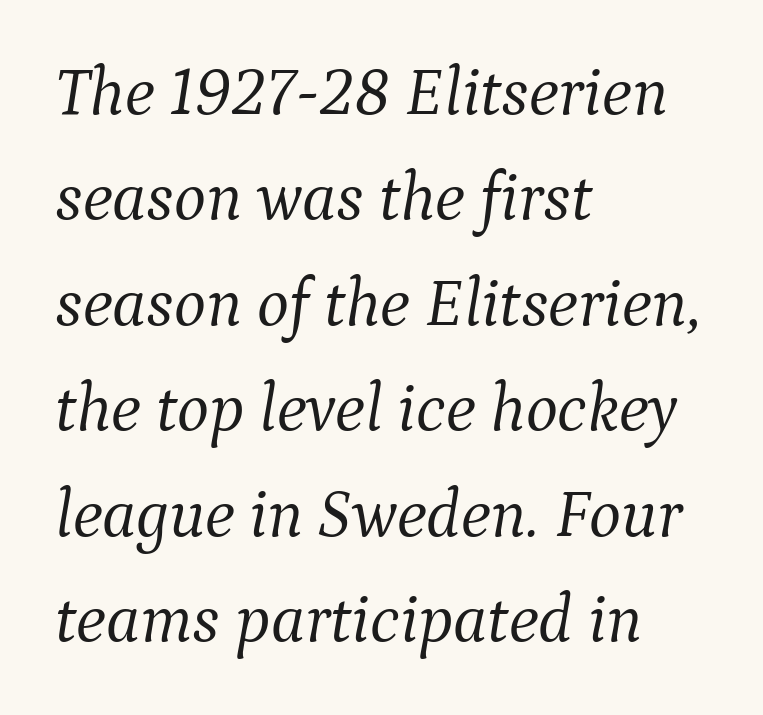
Regarding serifs, this sample has them. These lines sit exactly where default settings would place them. Alignment: flush left. The rendering keeps characters at their native spacing. These lines were composed using italics.
